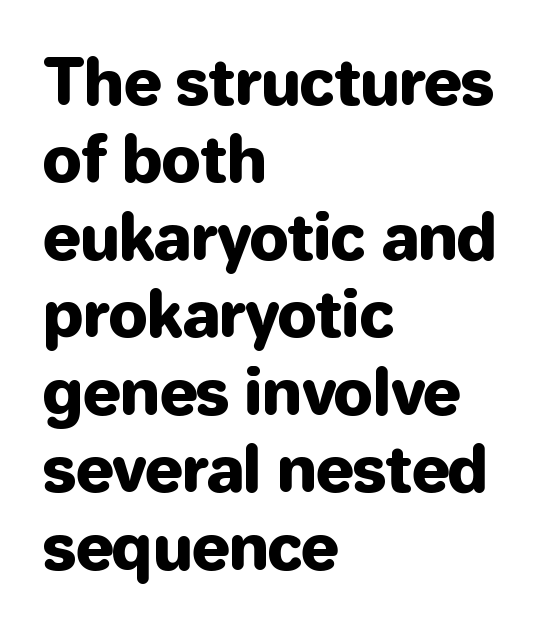
Each row of text sits above clean, open space. Is the letter spacing exaggerated? No — it looks like the ordinary default. These lines are rendered in a variable-pitch font. The axis of the letterforms is exactly vertical. Which margin do the lines hug? The left one — the right edge is uneven.
